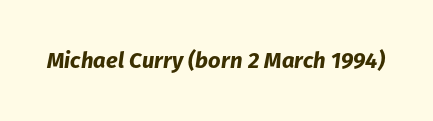
{"italic": "yes", "lean": "right", "slant_degrees": 8, "bold": "yes", "underline": "no", "letter_spacing": "normal", "letter_spacing_em": 0.0, "glyph_px": 22}
